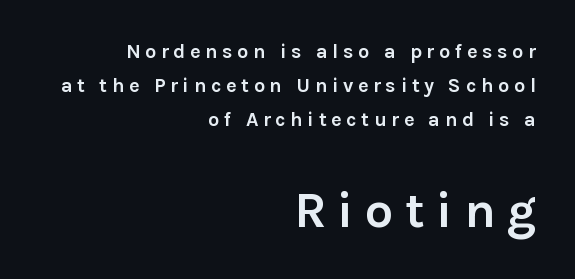
Is this a sans? Yes — the strokes have no serifs. Students, this is bold: see how much ink each stroke carries. The glyphs are unaccompanied by any horizontal stroke below them. These lines stack with their right ends in a neat column.
